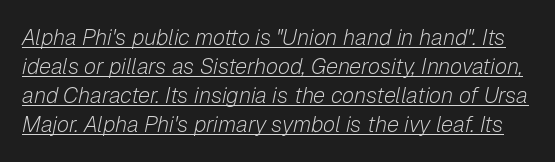
The image shows 22 px text type, italic (leaning right); set normal line spacing (1.32x), normal letter spacing, underlined.
